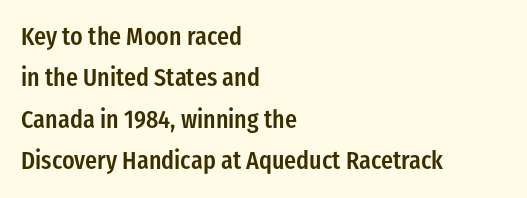
The image shows 25 px text type, upright; set left-aligned, normal line spacing (1.66x), normal letter spacing, not underlined.
